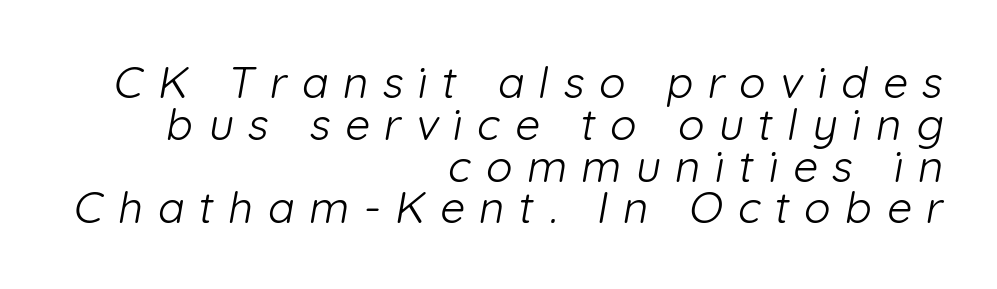
Q: Is the text bold? A: No.
Q: Is the typeface a serif or a sans-serif typeface? A: Sans-serif.
Q: Is the text underlined? A: No.
Q: How is the paragraph aligned? A: Right-aligned.
Q: Is the spacing between letters normal or unusually wide? A: Unusually wide.
Q: Is the spacing between lines tight, normal or loose? A: Tight.
Q: Width (condensed, normal, or wide)? A: Normal.
Q: Stroke contrast? A: Low.
Q: x-height? A: Medium.
Q: Monospaced? A: No.
